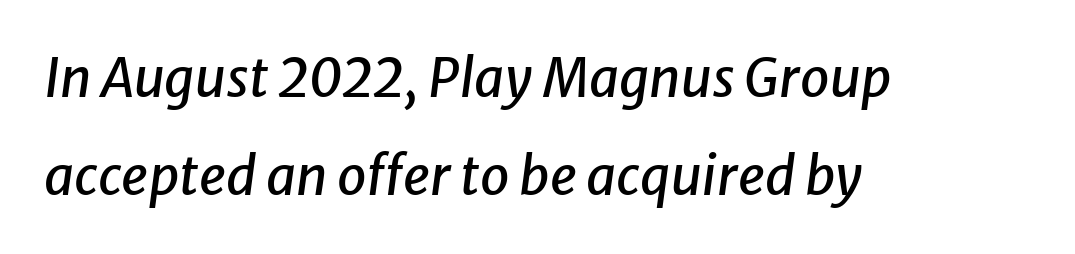
{"italic": "yes", "lean": "right", "slant_degrees": 8, "width": "normal", "stroke_contrast": "low", "x_height": "medium", "monospaced": "no", "underline": "no", "align": "left", "line_spacing_ratio": 1.84, "letter_spacing": "normal", "letter_spacing_em": 0.0, "glyph_px": 53}
